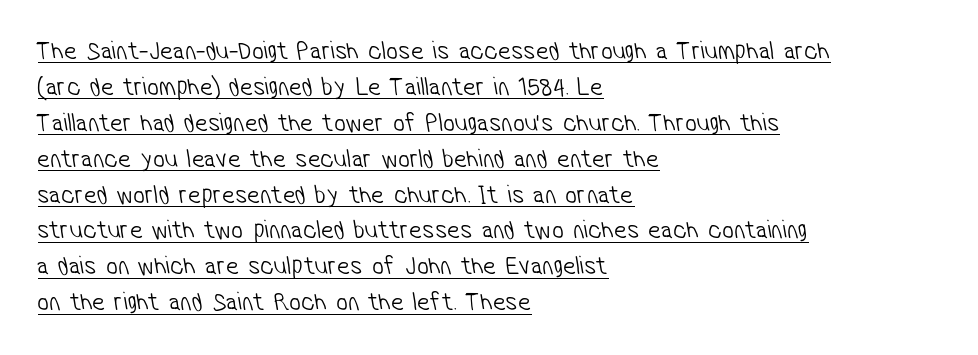
The image shows 26 px text type; set left-aligned, normal line spacing (1.38x), normal letter spacing, underlined.
